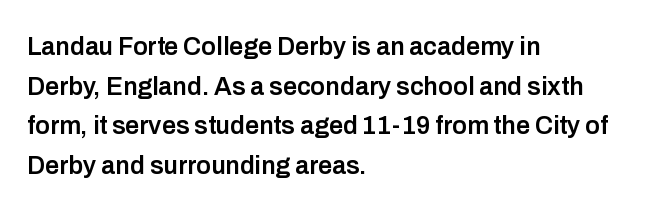
{"italic": "no", "bold": "semi", "underline": "no", "align": "left", "line_spacing": "normal", "line_spacing_ratio": 1.59, "letter_spacing": "normal", "letter_spacing_em": 0.0, "glyph_px": 25}
